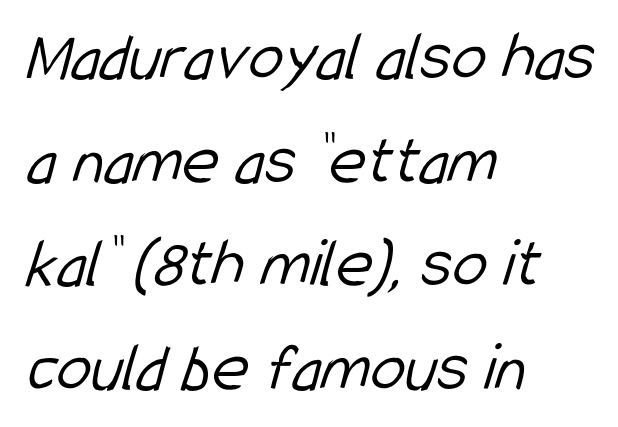
Q: Is the text bold? A: No.
Q: Is the typeface a serif or a sans-serif typeface? A: Sans-serif.
Q: Is the text underlined? A: No.
Q: How is the paragraph aligned? A: Left-aligned.
Q: Is the spacing between letters normal or unusually wide? A: Normal.
Q: Is the spacing between lines tight, normal or loose? A: Normal.
Q: Width (condensed, normal, or wide)? A: Condensed.
Q: Stroke contrast? A: Low.
Q: x-height? A: Medium.
Q: Monospaced? A: No.
